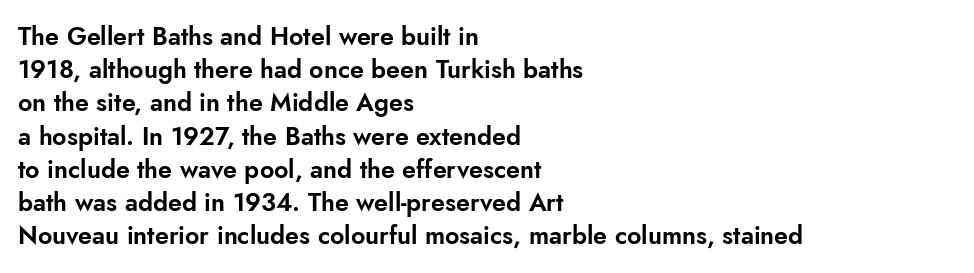
The image shows 25 px text type, upright; set left-aligned, normal line spacing (1.33x), normal letter spacing, not underlined.
